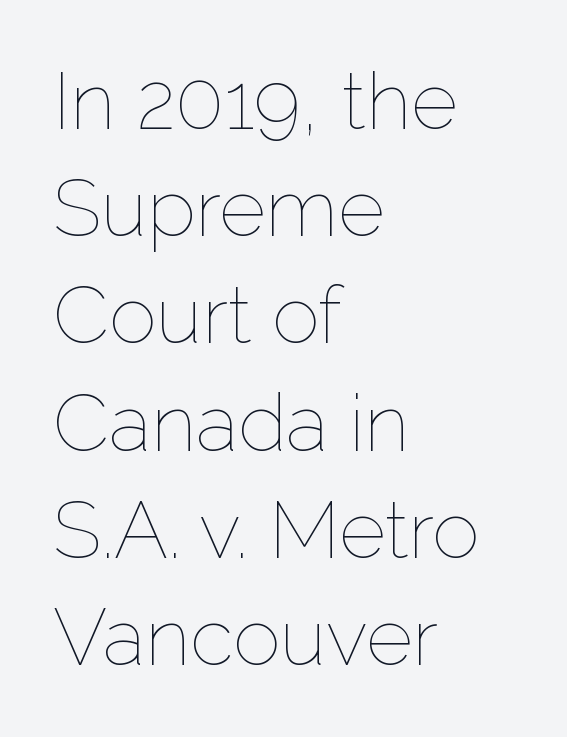
Q: Is the text bold? A: No.
Q: Is the text italic (slanted)? A: No, it is upright.
Q: Is the text underlined? A: No.
Q: How is the paragraph aligned? A: Left-aligned.
Q: Is the spacing between letters normal or unusually wide? A: Normal.
Q: Is the spacing between lines tight, normal or loose? A: Normal.
Q: Width (condensed, normal, or wide)? A: Normal.
Q: Stroke contrast? A: Low.
Q: x-height? A: Medium.
Q: Monospaced? A: No.
